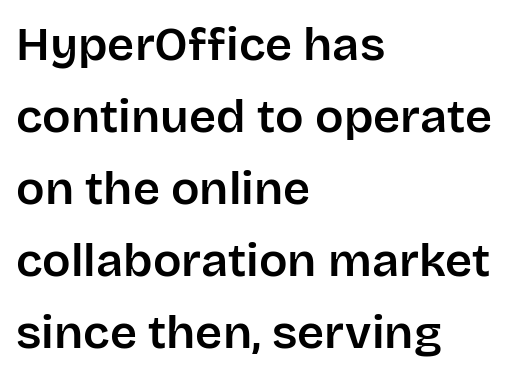
The image shows 47 px sans-serif type, upright; set left-aligned, normal line spacing (1.53x), normal letter spacing, not underlined; low stroke contrast and a large x-height.
